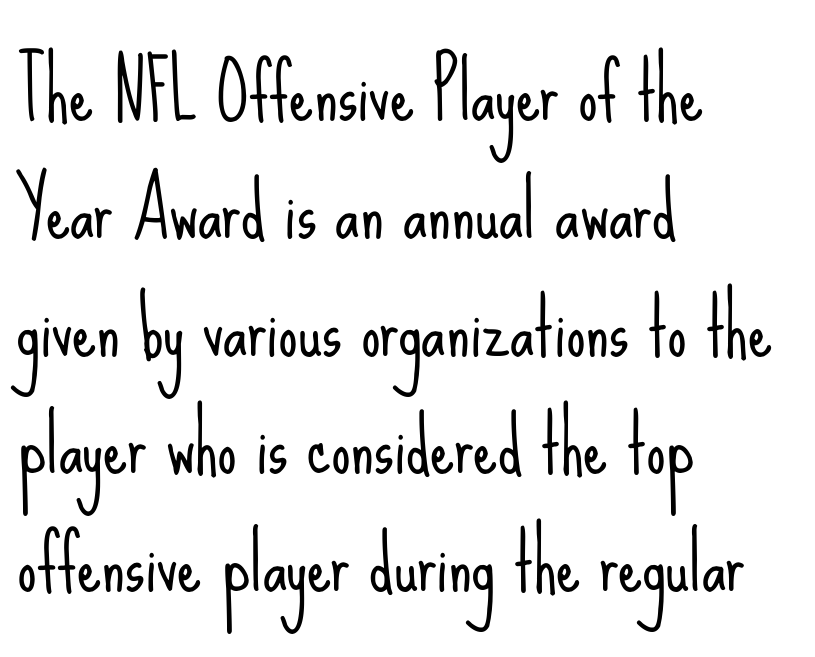
Stroke thickness stays within the range of a standard reading face or lighter. These lines are rendered in a variable-pitch font. A typesetter would call this zero additional tracking. The string is rendered with underlining switched off.
